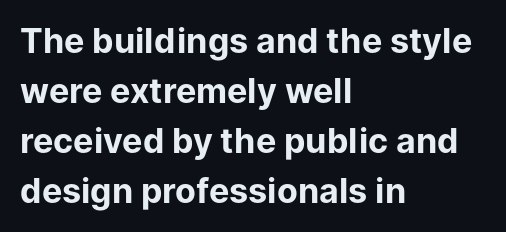
{"serif": "no", "italic": "no", "bold": "yes", "weight": "bold", "width": "normal", "stroke_contrast": "low", "x_height": "medium", "monospaced": "no", "underline": "no", "align": "left", "line_spacing": "normal", "line_spacing_ratio": 1.47, "letter_spacing": "normal", "letter_spacing_em": 0.0, "glyph_px": 34}
